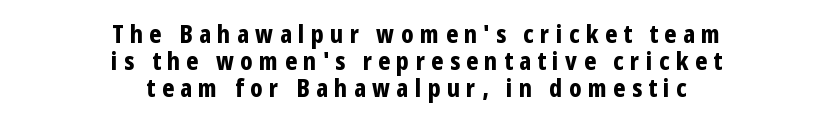
The string is rendered with underlining switched off. Thick stems and heavy bowls — unmistakably bold. This rendering widens character spacing well past its baseline value. Short and long lines alike share a common midpoint.
